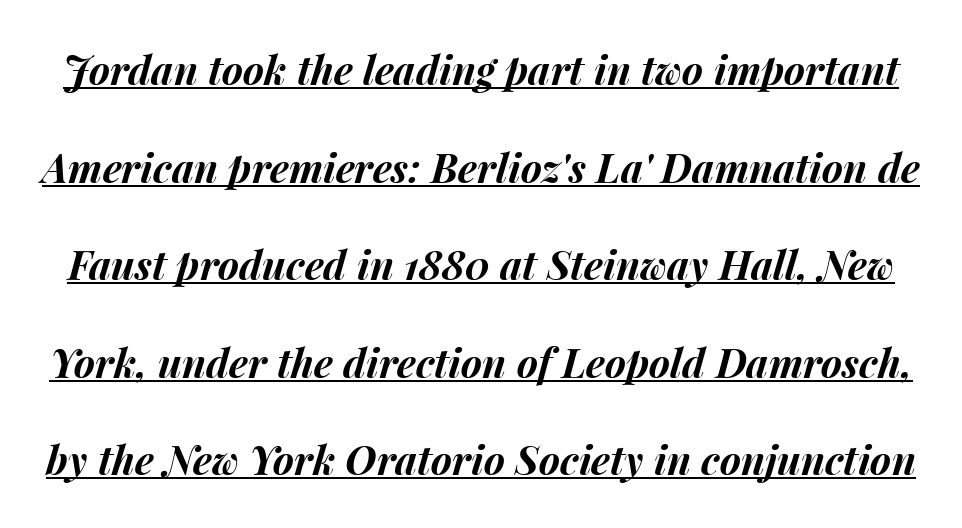
In terms of posture, this sample is oblique. Honestly, the rows look like they've been pulled way apart. Inter-character spacing is left at the font's built-in metrics. Varying glyph widths throughout — classic text-font behaviour. Notice how thick the strokes are: this is what a full bold looks like.
